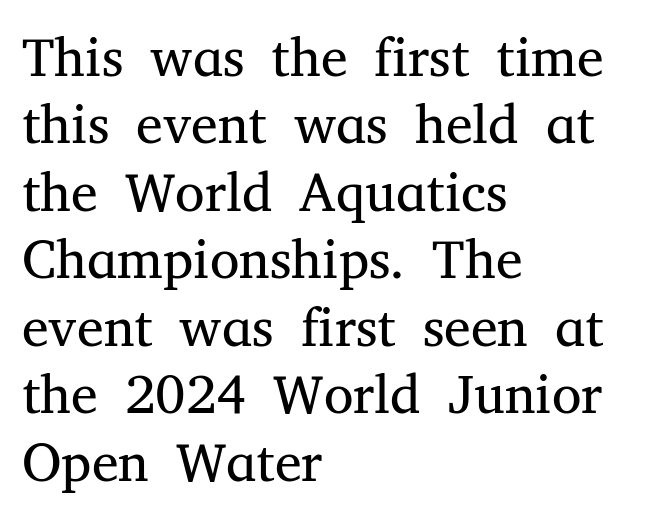
{"serif": "yes", "italic": "no", "bold": "no", "weight": "regular", "width": "normal", "stroke_contrast": "medium", "x_height": "medium", "monospaced": "no", "underline": "no", "align": "left", "line_spacing": "normal", "line_spacing_ratio": 1.25, "letter_spacing": "normal", "letter_spacing_em": 0.0, "glyph_px": 54}
